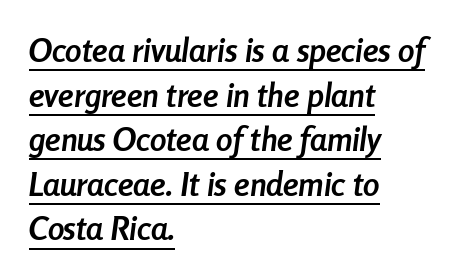
{"italic": "yes", "lean": "right", "slant_degrees": 8, "bold": "yes", "weight": "semibold", "width": "condensed", "stroke_contrast": "low", "x_height": "medium", "monospaced": "no", "underline": "yes", "align": "left", "line_spacing": "normal", "line_spacing_ratio": 1.35, "letter_spacing": "normal", "letter_spacing_em": 0.0, "glyph_px": 33}
